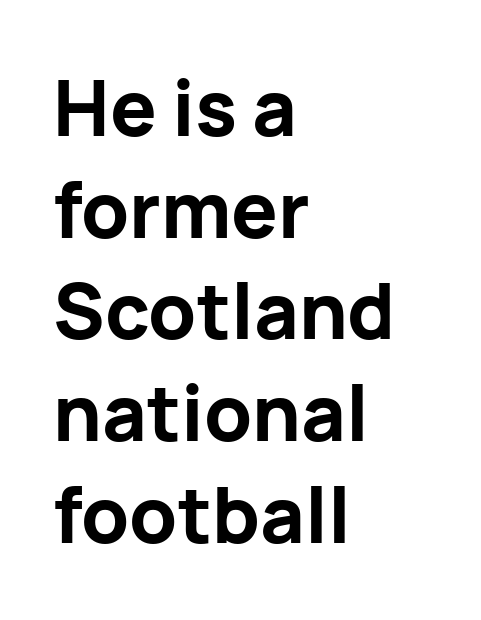
The image shows 77 px bold sans-serif type, upright; set left-aligned, normal line spacing (1.32x), normal letter spacing, not underlined; low stroke contrast and a medium x-height.
